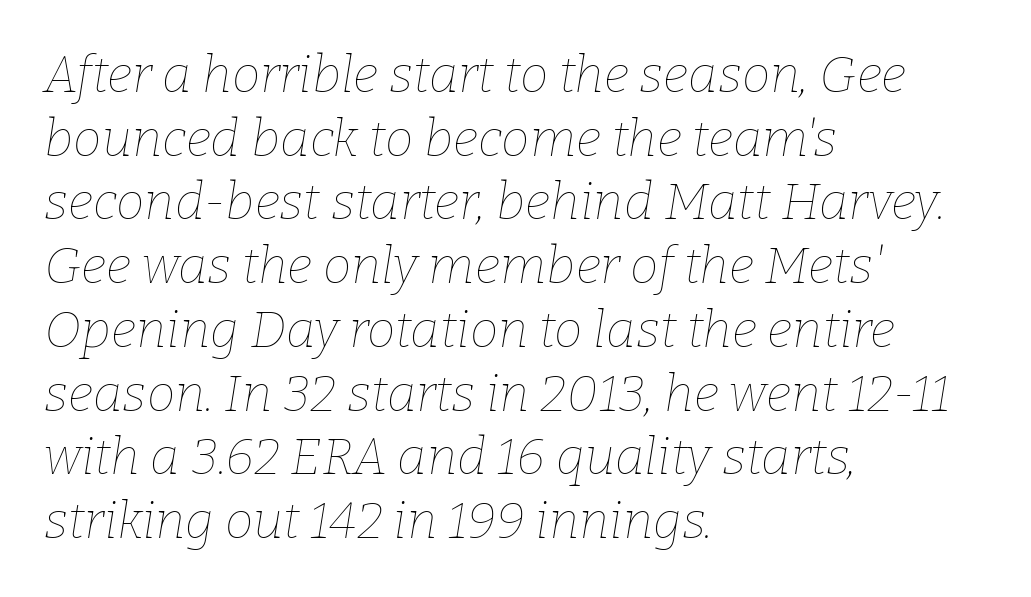
Q: Is the text bold? A: No.
Q: Is the text italic (slanted)? A: Yes, it leans right by about 9 degrees.
Q: Is the text underlined? A: No.
Q: How is the paragraph aligned? A: Left-aligned.
Q: Is the spacing between letters normal or unusually wide? A: Normal.
Q: Is the spacing between lines tight, normal or loose? A: Normal.
Q: Width (condensed, normal, or wide)? A: Normal.
Q: Stroke contrast? A: Low.
Q: x-height? A: Medium.
Q: Monospaced? A: No.
